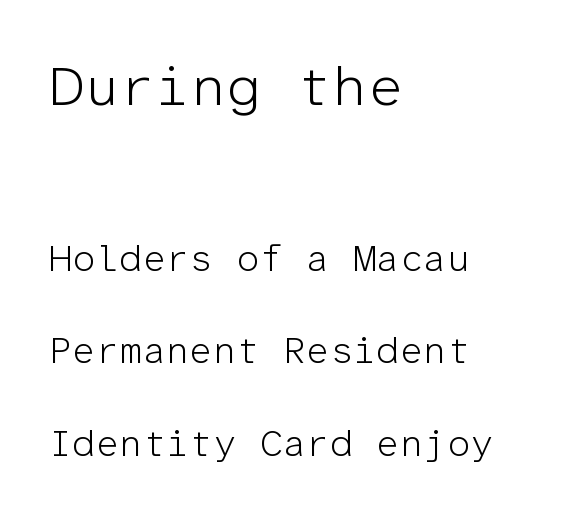
The glyphs in this specimen are sans serif. When letters stand straight like this, we call the style roman or upright. No heavy texture on the line: the type isn't bold. Spacing verdict: monospaced, one width for all characters. The line-height multiplier appears high, well above default.
